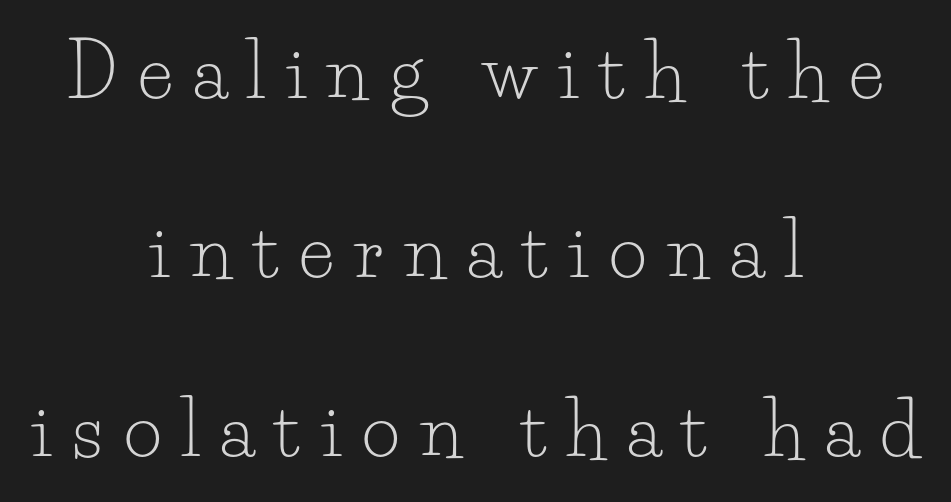
Bare-footed words on every line. Display-style spreading of the glyphs; the letterfit is very open. Think standard paragraph weight, or any step lighter than that. Line spacing here is loose.
